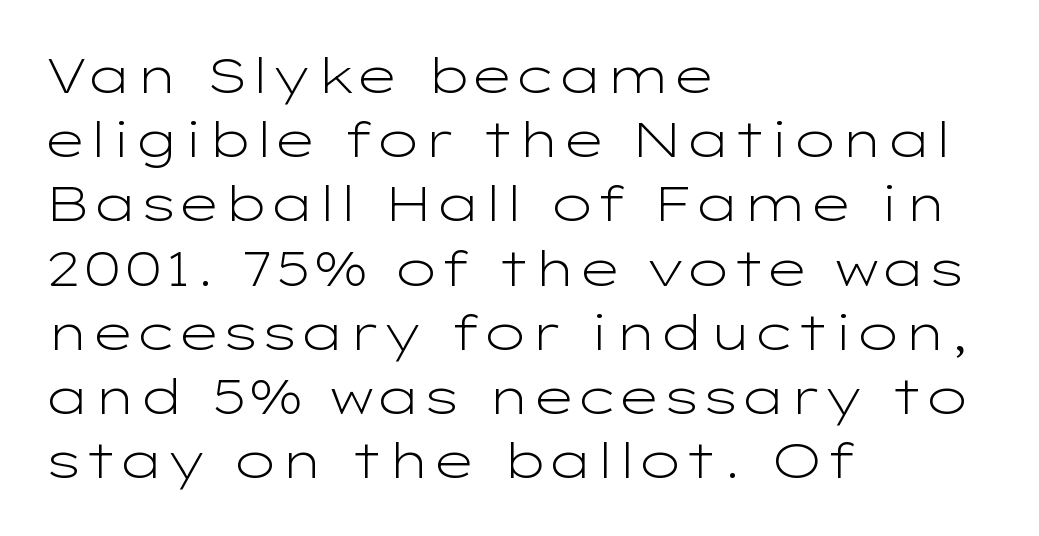
Q: Is the text bold? A: No.
Q: Is the text italic (slanted)? A: No, it is upright.
Q: Is the typeface a serif or a sans-serif typeface? A: Sans-serif.
Q: Is the text underlined? A: No.
Q: How is the paragraph aligned? A: Left-aligned.
Q: Is the spacing between letters normal or unusually wide? A: Normal.
Q: Is the spacing between lines tight, normal or loose? A: Normal.
Q: Width (condensed, normal, or wide)? A: Wide.
Q: Stroke contrast? A: Low.
Q: x-height? A: Medium.
Q: Monospaced? A: No.
